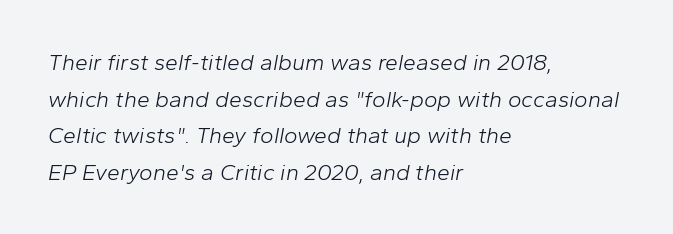
{"italic": "yes", "lean": "right", "slant_degrees": 10, "bold": "no", "underline": "no", "align": "left", "line_spacing": "normal", "line_spacing_ratio": 1.59, "letter_spacing": "normal", "letter_spacing_em": 0.0, "glyph_px": 23}
